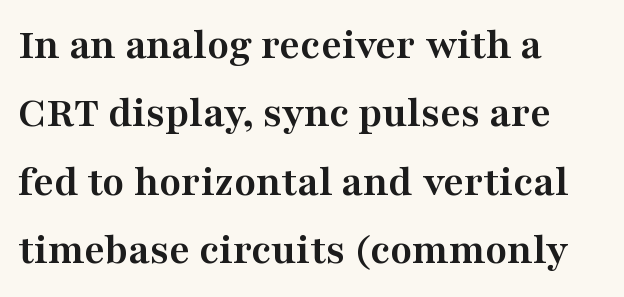
The rag falls on the right side of this text block. Students, this is bold: see how much ink each stroke carries. Look at the bottom of the vertical strokes: they flare into serifs here. Do the characters align in a grid? No, the font is proportional. Successive baselines arrive at the customary interval.
